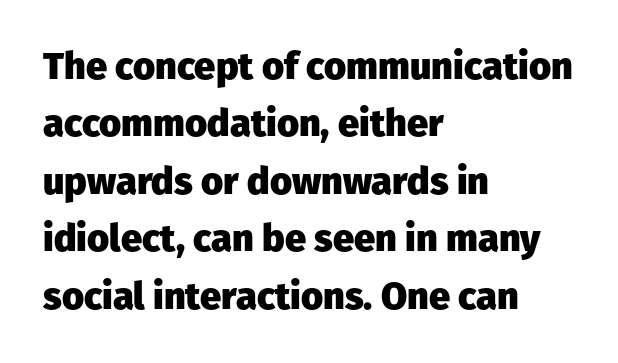
Serifs: no, the terminals of the letterforms are clean. This sample has the flowing, uneven cadence of proportional lettering. Italic: no, the glyphs are upright roman. A clean baseline with only descenders dipping below it. There is no visible air inserted between adjacent glyphs. Interline gaps are of average width in this sample.
